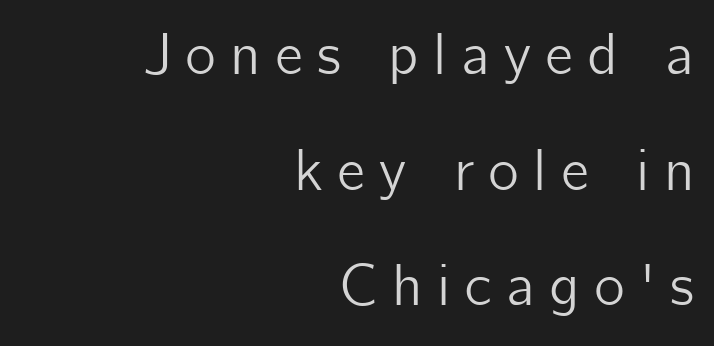
{"serif": "no", "italic": "no", "width": "normal", "stroke_contrast": "low", "x_height": "medium", "monospaced": "no", "underline": "no", "align": "right", "line_spacing": "loose", "line_spacing_ratio": 1.96, "letter_spacing": "wide", "letter_spacing_em": 0.24, "glyph_px": 59}
